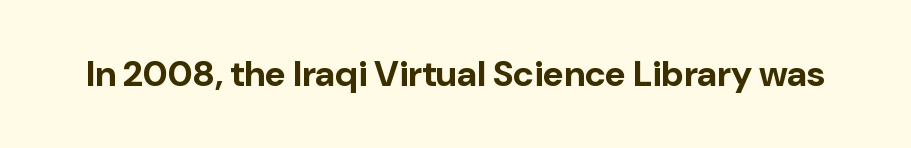
{"serif": "no", "italic": "no", "bold": "yes", "weight": "bold", "width": "normal", "stroke_contrast": "low", "x_height": "medium", "monospaced": "no", "underline": "no", "letter_spacing": "normal", "letter_spacing_em": 0.0, "glyph_px": 36}
